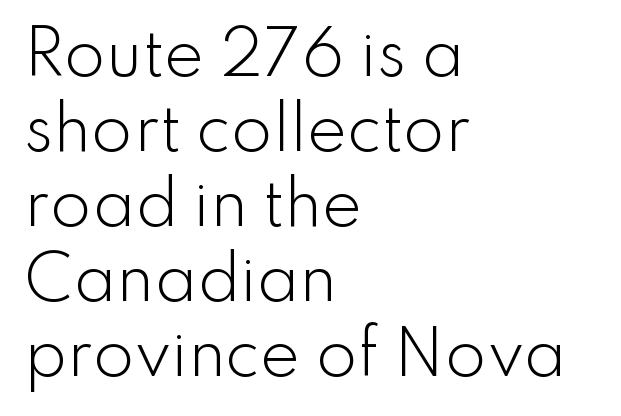
Q: Is the text bold? A: No.
Q: Is the text italic (slanted)? A: No, it is upright.
Q: Is the typeface a serif or a sans-serif typeface? A: Sans-serif.
Q: Is the text underlined? A: No.
Q: How is the paragraph aligned? A: Left-aligned.
Q: Is the spacing between letters normal or unusually wide? A: Normal.
Q: Is the spacing between lines tight, normal or loose? A: Normal.
Q: Width (condensed, normal, or wide)? A: Normal.
Q: Stroke contrast? A: Low.
Q: x-height? A: Small.
Q: Monospaced? A: No.
